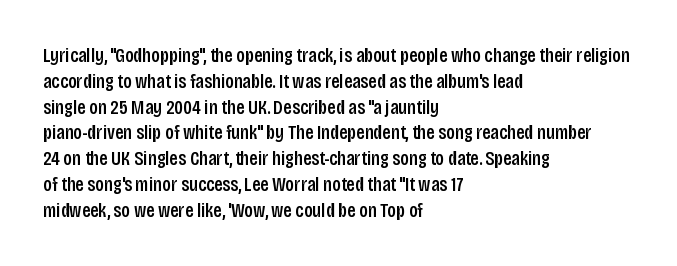
Is there any slant? The stems are plumb. Clear beneath every line of the passage. Nobody touched the tracking dial on this one. Line beginnings align vertically; line endings do not. One glance says typical: line gaps are just what's usual.
